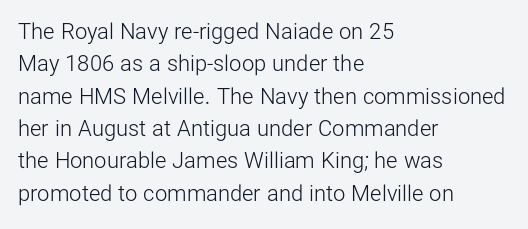
Q: Is the text bold? A: No.
Q: Is the text italic (slanted)? A: No, it is upright.
Q: Is the text underlined? A: No.
Q: How is the paragraph aligned? A: Left-aligned.
Q: Is the spacing between letters normal or unusually wide? A: Normal.
Q: Is the spacing between lines tight, normal or loose? A: Normal.
